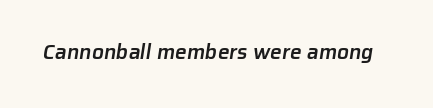
The image shows 21 px text type; set normal letter spacing, not underlined.
